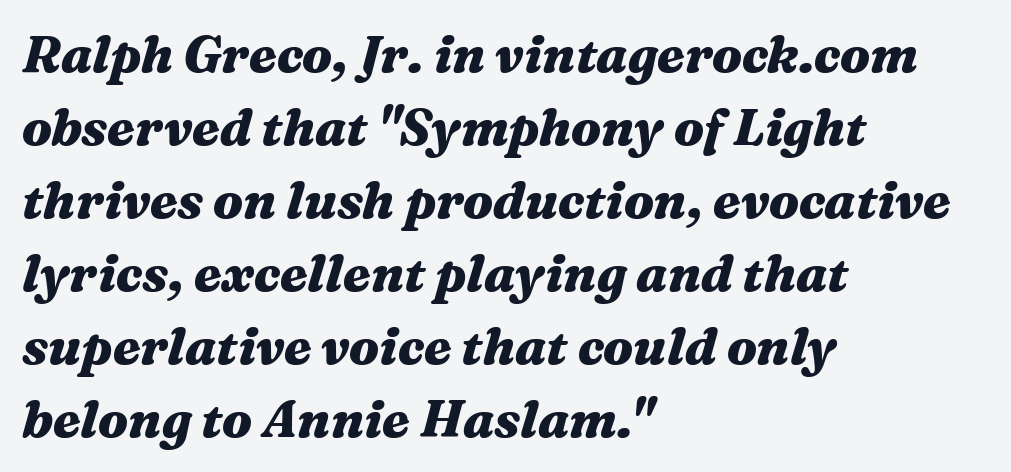
Typographic density is high because the face is bold. The area under the type is left untouched. It's the slanting kind of type. Observe the ordinary spacing: letters are neighbours, not strangers. In CSS terms this would be text-align: left. You could not count columns in this text — the font is proportionally spaced.
